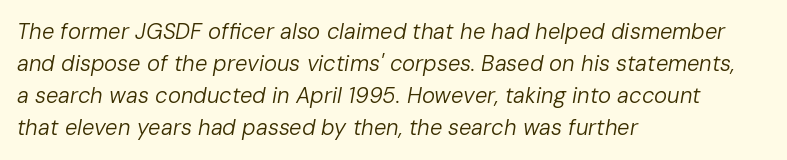
The image shows 22 px text type, italic (leaning right); set left-aligned, normal line spacing (1.46x), normal letter spacing, not underlined.
